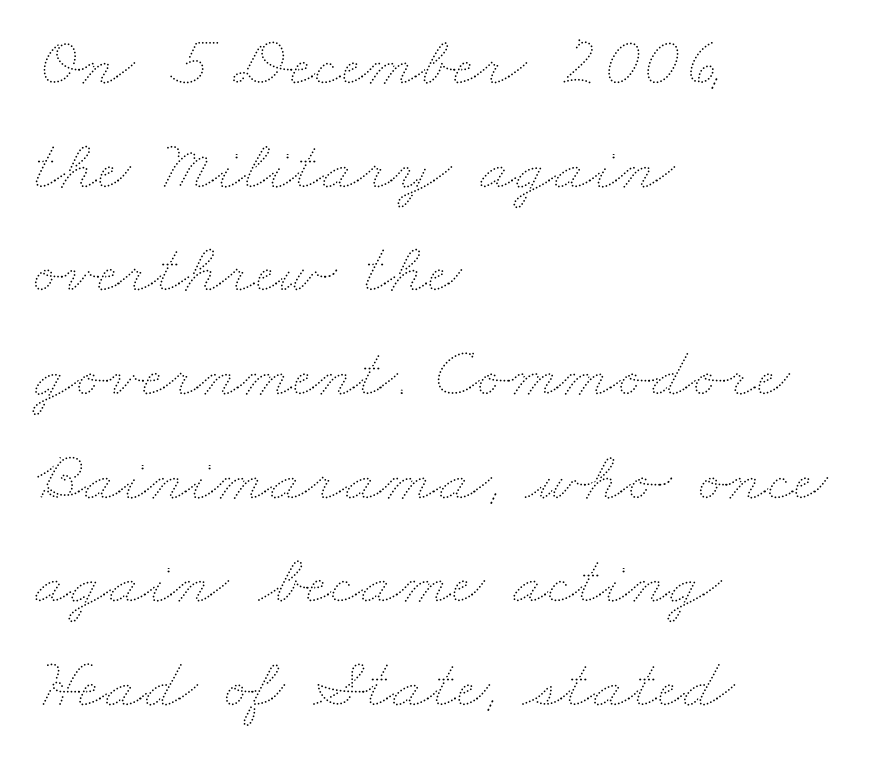
{"bold": "no", "weight": "thin", "width": "wide", "stroke_contrast": "medium", "x_height": "small", "monospaced": "no", "underline": "no", "align": "left", "line_spacing": "normal", "line_spacing_ratio": 1.44, "letter_spacing": "normal", "letter_spacing_em": 0.0, "glyph_px": 72}
